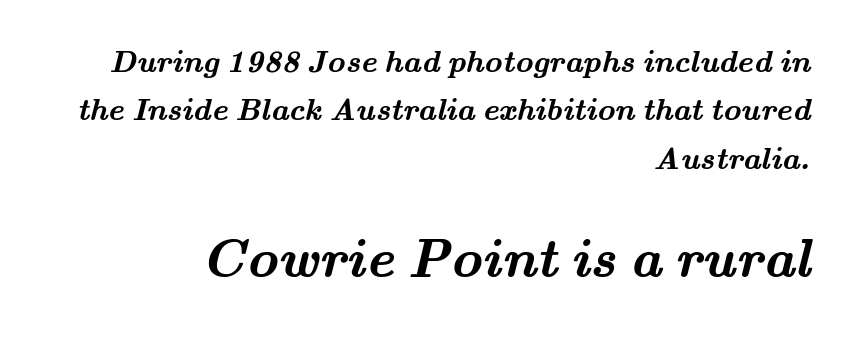
The image shows 54 px semibold, wide serif type; set right-aligned, normal line spacing (1.56x), normal letter spacing, not underlined; the second (bottom) block is 1.74x larger; medium stroke contrast and a small x-height.
